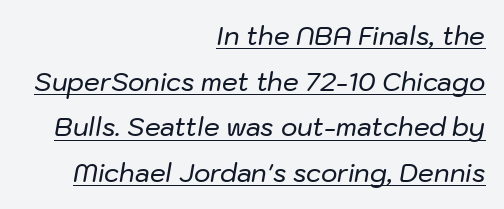
Caption: lettering with a line underneath. Leftover space on each line is placed entirely before the opening word. Italic: yes, the glyphs are oblique. In terms of letterspacing, this is plain default setting.
